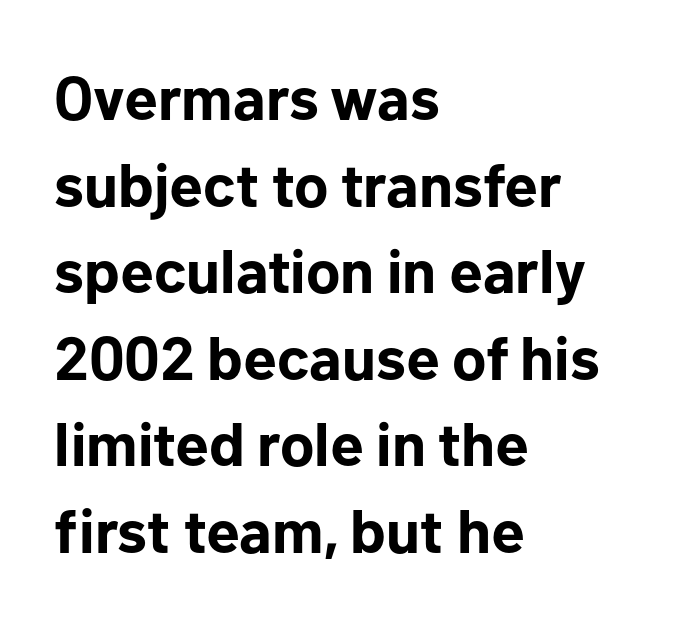
Q: Is the text bold? A: Yes.
Q: Is the text italic (slanted)? A: No, it is upright.
Q: Is the typeface a serif or a sans-serif typeface? A: Sans-serif.
Q: Is the text underlined? A: No.
Q: How is the paragraph aligned? A: Left-aligned.
Q: Is the spacing between letters normal or unusually wide? A: Normal.
Q: Is the spacing between lines tight, normal or loose? A: Normal.
Q: Width (condensed, normal, or wide)? A: Normal.
Q: Stroke contrast? A: Low.
Q: x-height? A: Medium.
Q: Monospaced? A: No.
